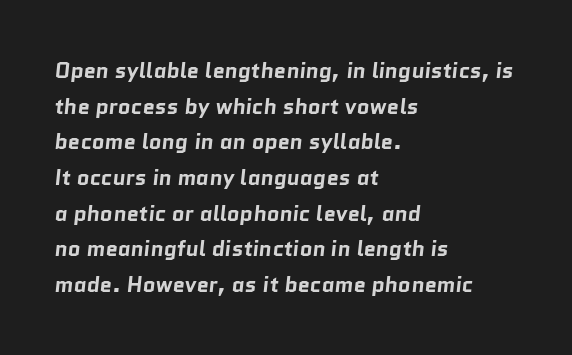
{"bold": "yes", "underline": "no", "align": "left", "line_spacing": "normal", "line_spacing_ratio": 1.62, "letter_spacing": "normal", "letter_spacing_em": 0.0, "glyph_px": 22}
